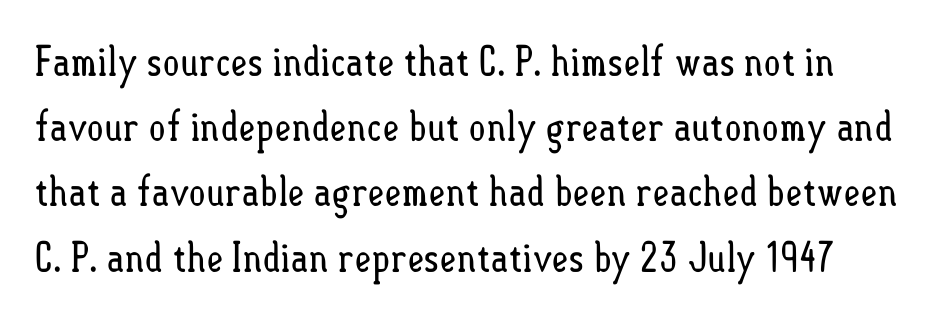
The image shows 41 px regular-weight, condensed type, upright; set normal line spacing (1.59x), normal letter spacing, not underlined; low stroke contrast and a small x-height.
